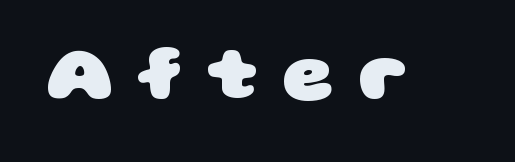
Thick stems and heavy bowls — unmistakably bold. Character widths vary here, with narrow letters taking less room than wide ones. The zone under the glyphs is completely vacant. The gaps between neighbouring characters are conspicuously large.
